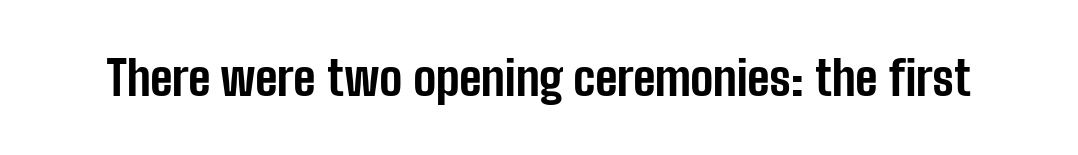
The image shows 48 px bold, condensed sans-serif type, upright; set normal letter spacing, not underlined; low stroke contrast and a medium x-height.
